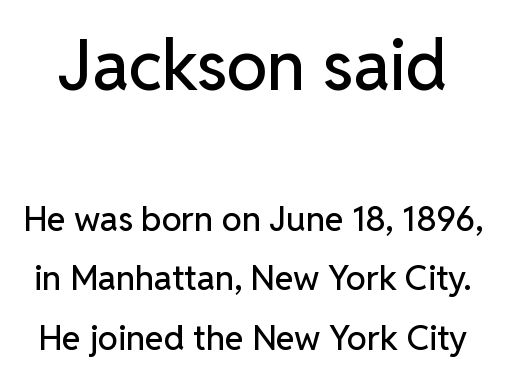
Reading top to bottom, the characters get smaller at the block break. Notice how the stems are strictly vertical — no italics here. To sum up the face: it is a sans, with no serifs. The face used here is proportionally spaced, like ordinary book or web type. Tracking here is standard; glyphs follow each other at the usual distance. Clear beneath every line of the passage.
